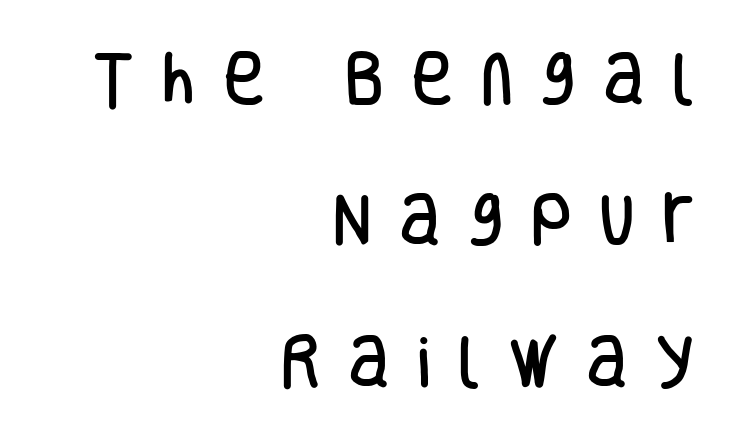
Line ends are locked; line starts wander. A typesetter would call this proportional, since set widths differ per character. Does extra space separate the letters? Yes, quite a lot of it. Reading down the column, the eye jumps a long way to each next line. The specimen omits any rule beneath the text block's lines. You can tell from the bare stems that sans-serif type was used.
